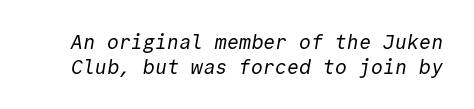
{"bold": "no", "underline": "no", "line_spacing_ratio": 1.23, "letter_spacing": "normal", "letter_spacing_em": 0.0, "glyph_px": 20}
